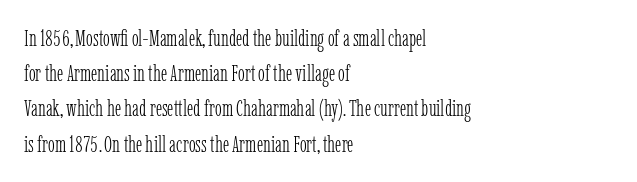
{"italic": "no", "bold": "no", "underline": "no", "align": "left", "line_spacing": "normal", "line_spacing_ratio": 1.53, "letter_spacing": "normal", "letter_spacing_em": 0.0, "glyph_px": 23}
